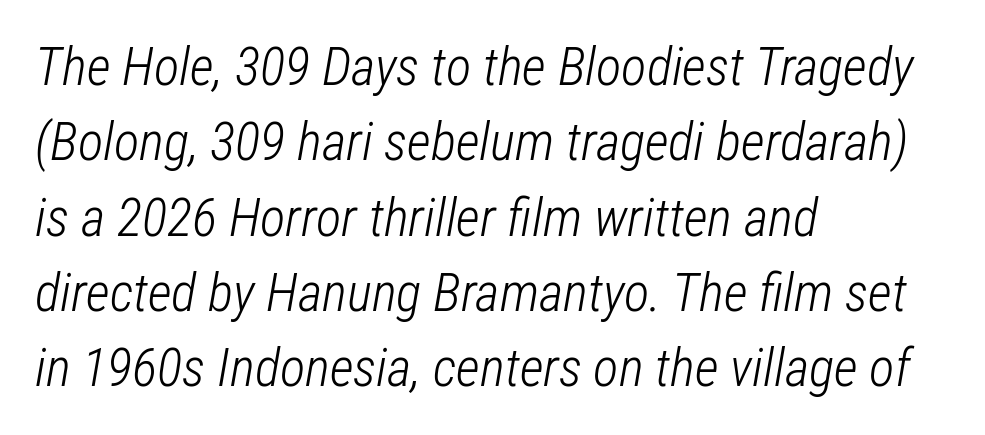
Caption: standard tracking, unaltered. Nothing heavy about these letters — not bold at all. Varying glyph widths throughout — classic text-font behaviour. Italic: yes, the glyphs are oblique.
